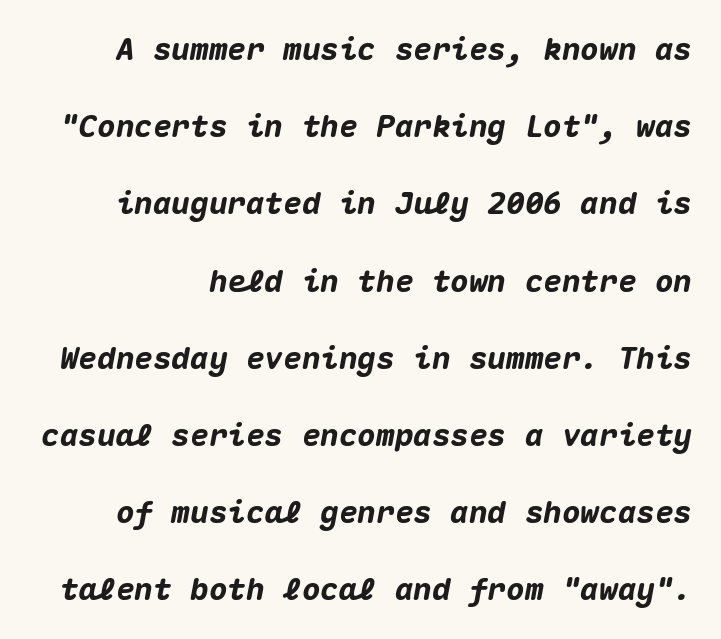
{"italic": "yes", "lean": "right", "slant_degrees": 10, "bold": "yes", "weight": "heavy", "width": "normal", "stroke_contrast": "medium", "x_height": "medium", "monospaced": "yes", "underline": "no", "line_spacing": "loose", "line_spacing_ratio": 2.49, "letter_spacing": "normal", "letter_spacing_em": 0.0, "glyph_px": 31}
